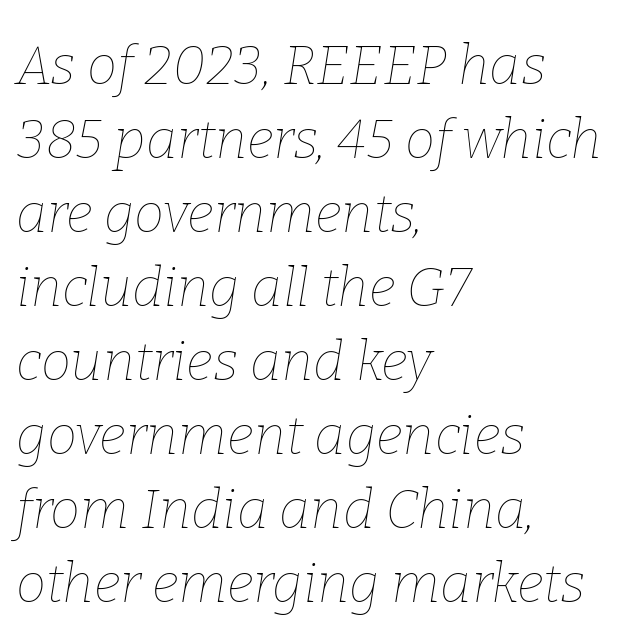
Characters follow at the spacing the type designer built in. Every row of glyphs begins at an identical x-position on the left. When letters slant like this, we call the style italic. The weight tops out at a normal text grade. Lines of text with bare space underneath.
